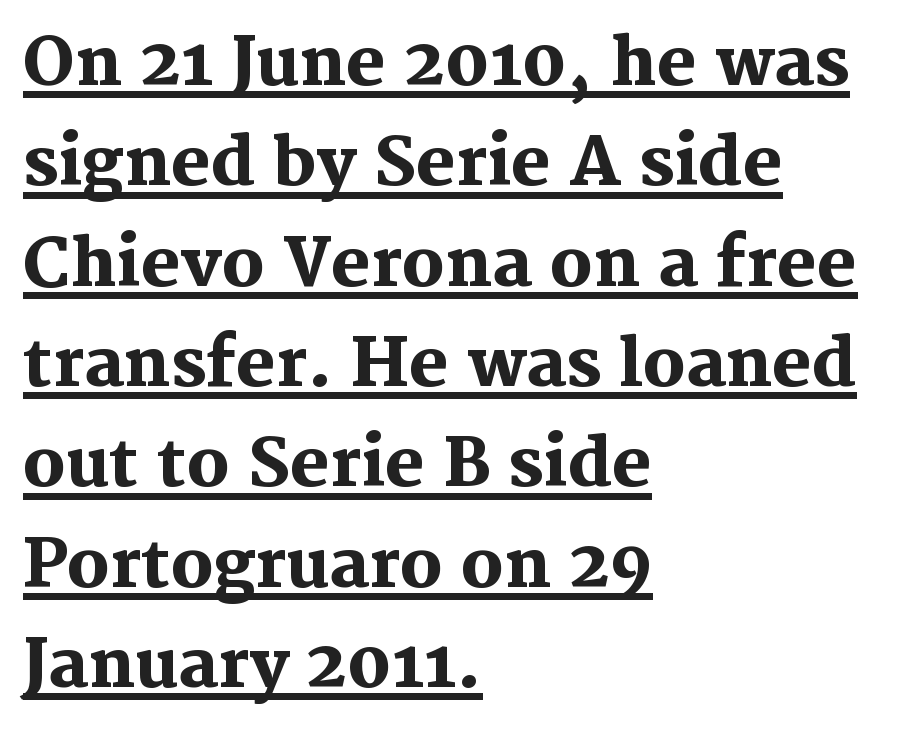
Q: Is the text bold? A: Yes.
Q: Is the text italic (slanted)? A: No, it is upright.
Q: Is the typeface a serif or a sans-serif typeface? A: Serif.
Q: Is the text underlined? A: Yes.
Q: How is the paragraph aligned? A: Left-aligned.
Q: Is the spacing between letters normal or unusually wide? A: Normal.
Q: Is the spacing between lines tight, normal or loose? A: Normal.
Q: Width (condensed, normal, or wide)? A: Normal.
Q: Stroke contrast? A: Medium.
Q: x-height? A: Medium.
Q: Monospaced? A: No.
